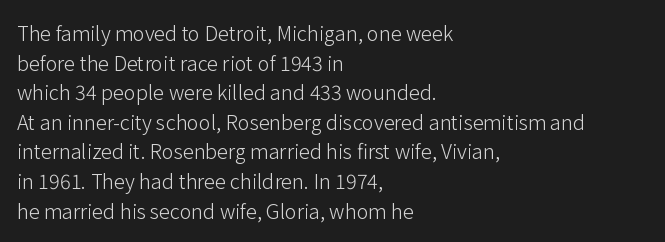
Compared with a typical body face, this is equally light or lighter still. The line texture is even and compact thanks to regular tracking. The space directly below the letters is spotless. Nope, not italic — everything's standing straight.
